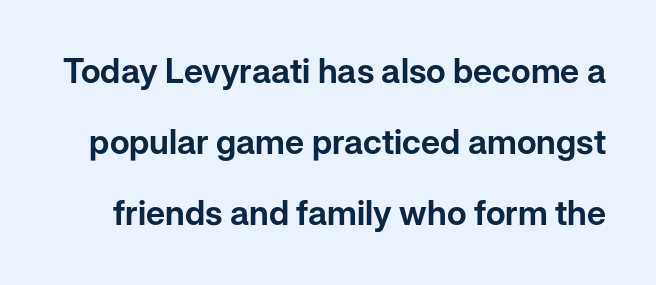
The image shows 34 px sans-serif type, upright; set loose line spacing (2.09x), normal letter spacing, not underlined; low stroke contrast and a medium x-height.
